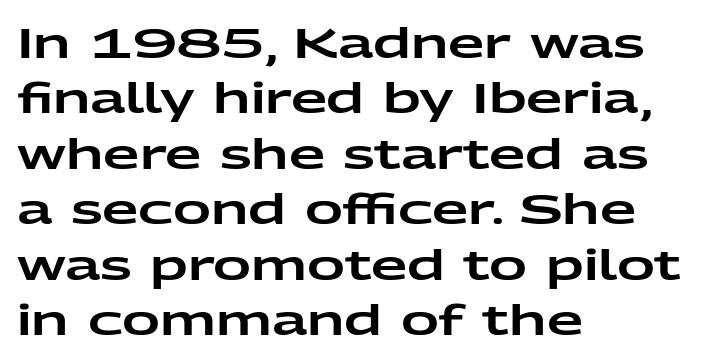
Q: Is the text italic (slanted)? A: No, it is upright.
Q: Is the typeface a serif or a sans-serif typeface? A: Sans-serif.
Q: Is the text underlined? A: No.
Q: How is the paragraph aligned? A: Left-aligned.
Q: Is the spacing between letters normal or unusually wide? A: Normal.
Q: Is the spacing between lines tight, normal or loose? A: Normal.
Q: Width (condensed, normal, or wide)? A: Wide.
Q: Stroke contrast? A: Low.
Q: x-height? A: Medium.
Q: Monospaced? A: No.
